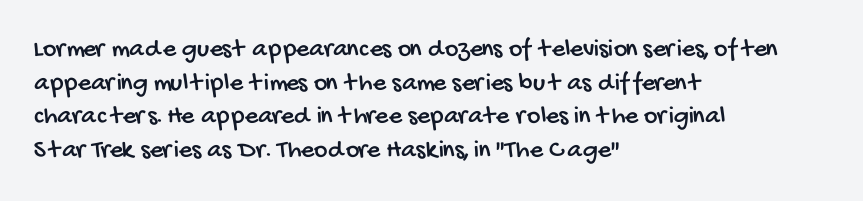
Q: Is the text underlined? A: No.
Q: How is the paragraph aligned? A: Left-aligned.
Q: Is the spacing between letters normal or unusually wide? A: Normal.
Q: Is the spacing between lines tight, normal or loose? A: Normal.
